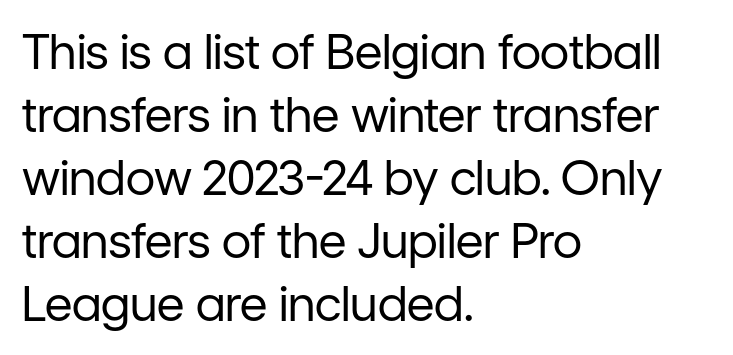
{"serif": "no", "italic": "no", "bold": "no", "weight": "regular", "width": "normal", "stroke_contrast": "low", "x_height": "medium", "monospaced": "no", "underline": "no", "align": "left", "line_spacing": "normal", "line_spacing_ratio": 1.31, "letter_spacing": "normal", "letter_spacing_em": 0.0, "glyph_px": 48}
